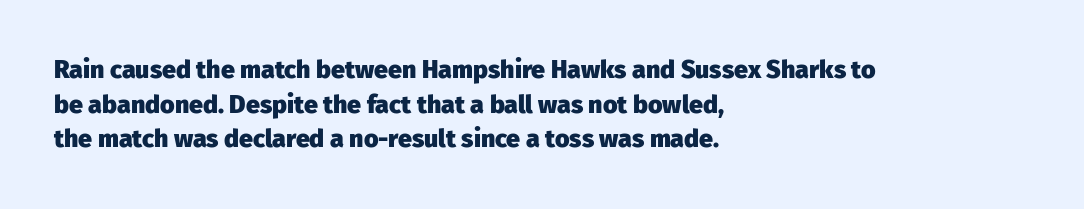
The type sits square on the baseline with zero lean. Summary of weight: heavy, a full bold. Rule under the text: the space is simply empty. Is the letter spacing exaggerated? No — it looks like the ordinary default.
